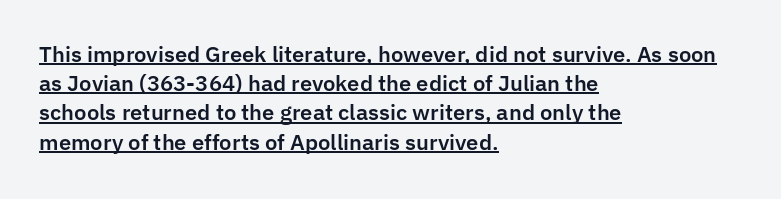
The rendering keeps characters at their native spacing. Descenders here cross a horizontal rule under the line. Is there much room between lines? A standard amount, neither cramped nor airy. Ascenders rise straight up at ninety degrees. Alignment: flush left.
